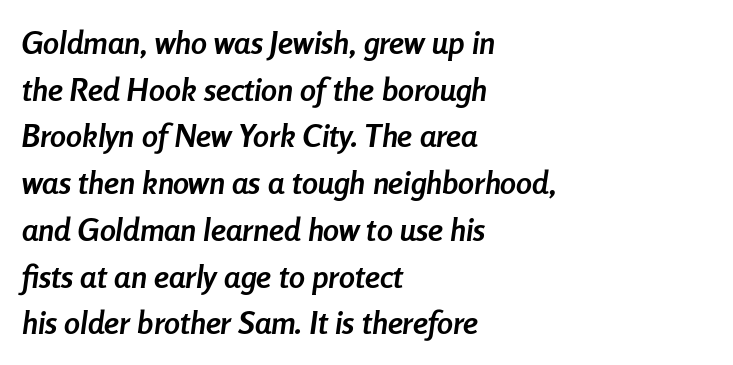
Q: Is the text bold? A: Yes.
Q: Is the text italic (slanted)? A: Yes, it leans right by about 8 degrees.
Q: Is the text underlined? A: No.
Q: How is the paragraph aligned? A: Left-aligned.
Q: Is the spacing between letters normal or unusually wide? A: Normal.
Q: Is the spacing between lines tight, normal or loose? A: Normal.
Q: Width (condensed, normal, or wide)? A: Condensed.
Q: Stroke contrast? A: Low.
Q: x-height? A: Medium.
Q: Monospaced? A: No.
